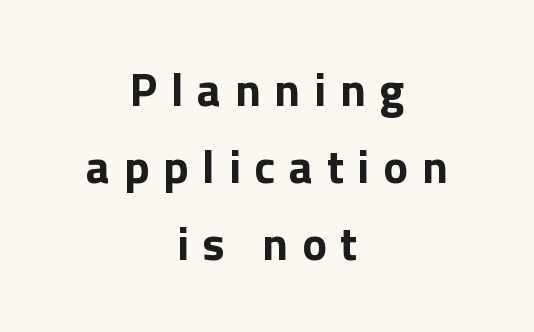
The image shows 47 px bold sans-serif type, upright; set centered, normal line spacing (1.64x), unusually wide letter spacing (+0.29 em), not underlined; a medium x-height.
